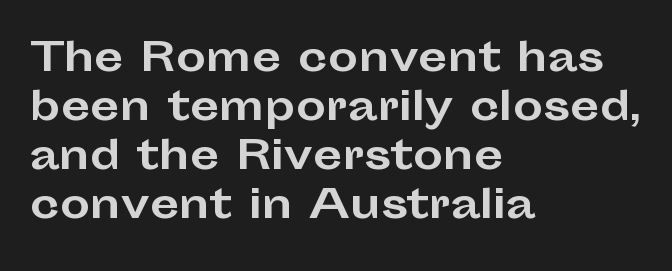
{"serif": "no", "italic": "no", "bold": "yes", "weight": "bold", "width": "wide", "stroke_contrast": "low", "x_height": "medium", "monospaced": "no", "underline": "no", "align": "left", "line_spacing": "normal", "line_spacing_ratio": 1.29, "letter_spacing": "normal", "letter_spacing_em": 0.0, "glyph_px": 38}
